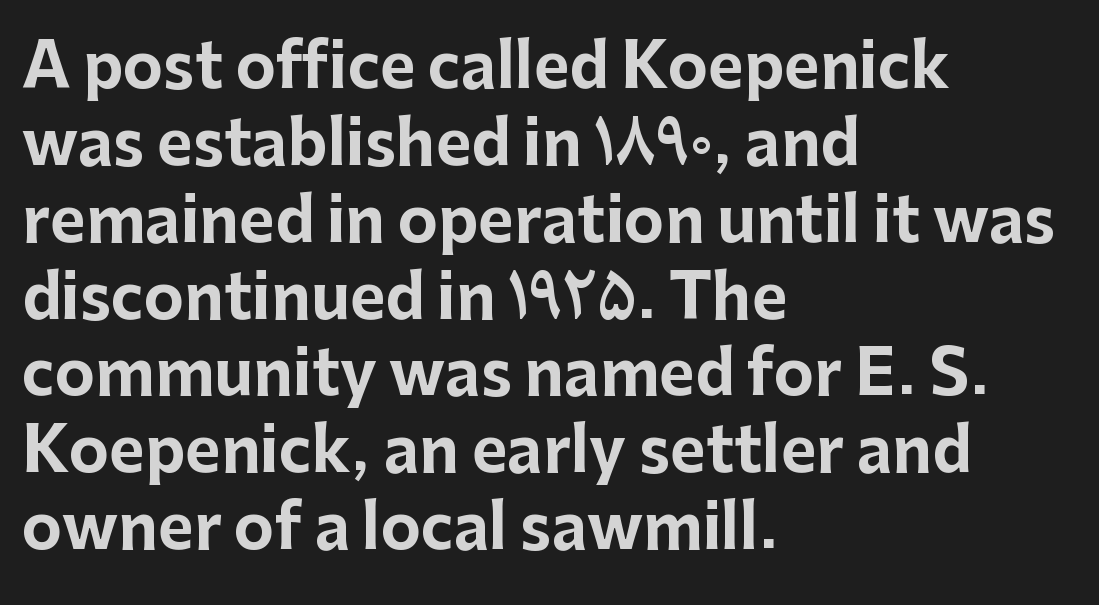
The image shows 61 px bold sans-serif type, upright; set left-aligned, normal line spacing (1.26x), normal letter spacing, not underlined; low stroke contrast and a medium x-height.
